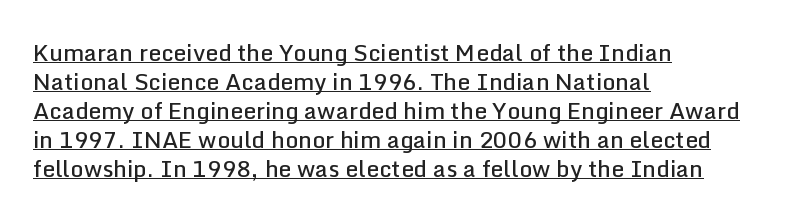
{"italic": "no", "bold": "semi", "underline": "yes", "align": "left", "line_spacing": "normal", "line_spacing_ratio": 1.26, "letter_spacing": "normal", "letter_spacing_em": 0.0, "glyph_px": 23}
